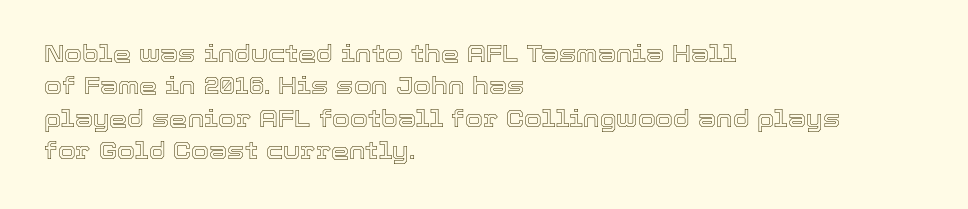
The image shows 23 px text type, upright; set left-aligned, normal line spacing (1.41x), normal letter spacing, not underlined.
